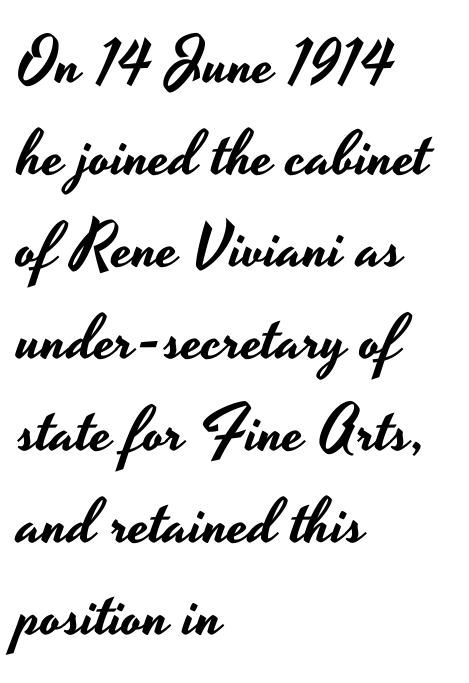
Q: Is the text italic (slanted)? A: Yes.
Q: Is the typeface a serif or a sans-serif typeface? A: Sans-serif.
Q: Is the text underlined? A: No.
Q: How is the paragraph aligned? A: Left-aligned.
Q: Is the spacing between letters normal or unusually wide? A: Normal.
Q: Is the spacing between lines tight, normal or loose? A: Normal.
Q: Width (condensed, normal, or wide)? A: Wide.
Q: Stroke contrast? A: Low.
Q: x-height? A: Small.
Q: Monospaced? A: No.
